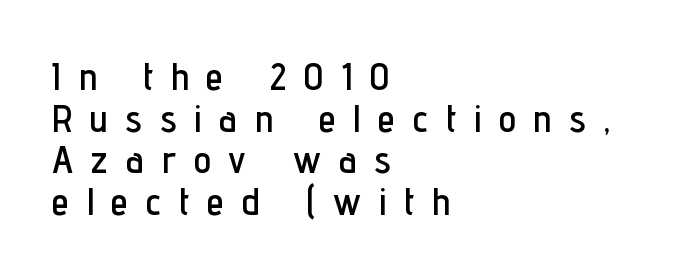
Q: Is the text italic (slanted)? A: No, it is upright.
Q: Is the typeface a serif or a sans-serif typeface? A: Sans-serif.
Q: Is the text underlined? A: No.
Q: How is the paragraph aligned? A: Left-aligned.
Q: Is the spacing between letters normal or unusually wide? A: Unusually wide.
Q: Is the spacing between lines tight, normal or loose? A: Tight.
Q: Width (condensed, normal, or wide)? A: Condensed.
Q: Stroke contrast? A: Low.
Q: x-height? A: Medium.
Q: Monospaced? A: No.
